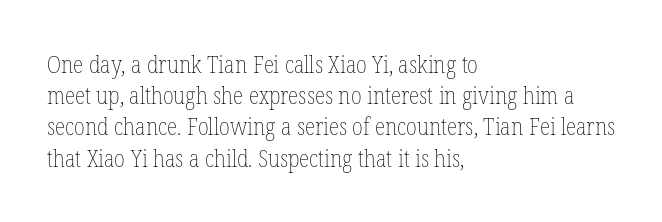
{"italic": "no", "bold": "no", "underline": "no", "align": "left", "line_spacing": "normal", "line_spacing_ratio": 1.3, "letter_spacing": "normal", "letter_spacing_em": 0.0, "glyph_px": 24}
